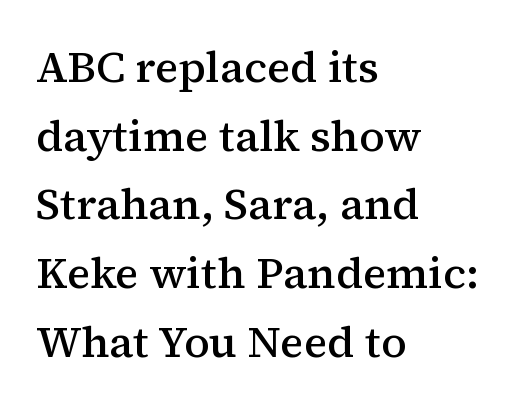
Q: Is the text bold? A: Semi-bold.
Q: Is the text italic (slanted)? A: No, it is upright.
Q: Is the typeface a serif or a sans-serif typeface? A: Serif.
Q: Is the text underlined? A: No.
Q: How is the paragraph aligned? A: Left-aligned.
Q: Is the spacing between letters normal or unusually wide? A: Normal.
Q: Is the spacing between lines tight, normal or loose? A: Normal.
Q: Width (condensed, normal, or wide)? A: Normal.
Q: Stroke contrast? A: Medium.
Q: x-height? A: Medium.
Q: Monospaced? A: No.
